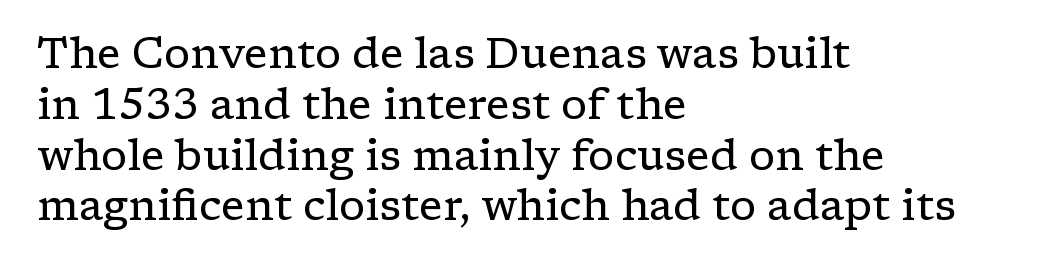
Q: Is the text bold? A: No.
Q: Is the text italic (slanted)? A: No, it is upright.
Q: Is the typeface a serif or a sans-serif typeface? A: Serif.
Q: Is the text underlined? A: No.
Q: How is the paragraph aligned? A: Left-aligned.
Q: Is the spacing between letters normal or unusually wide? A: Normal.
Q: Width (condensed, normal, or wide)? A: Wide.
Q: Stroke contrast? A: Low.
Q: x-height? A: Medium.
Q: Monospaced? A: No.
